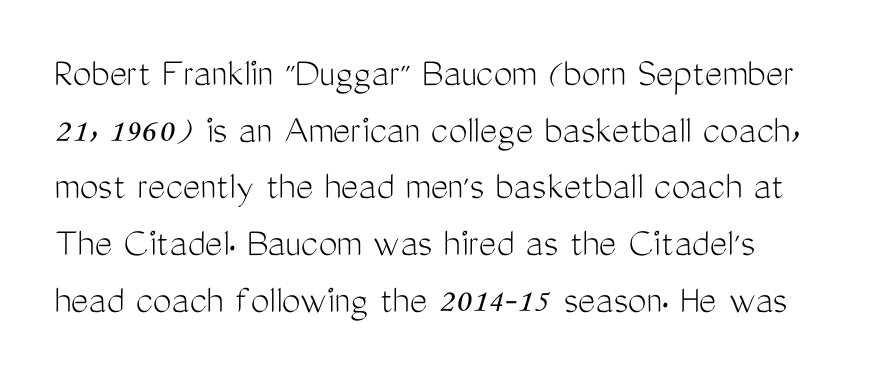
Q: Is the text bold? A: No.
Q: Is the text italic (slanted)? A: No, it is upright.
Q: Is the typeface a serif or a sans-serif typeface? A: Sans-serif.
Q: Is the text underlined? A: No.
Q: Is the spacing between letters normal or unusually wide? A: Normal.
Q: Is the spacing between lines tight, normal or loose? A: Normal.
Q: Width (condensed, normal, or wide)? A: Condensed.
Q: Stroke contrast? A: Medium.
Q: x-height? A: Medium.
Q: Monospaced? A: No.
